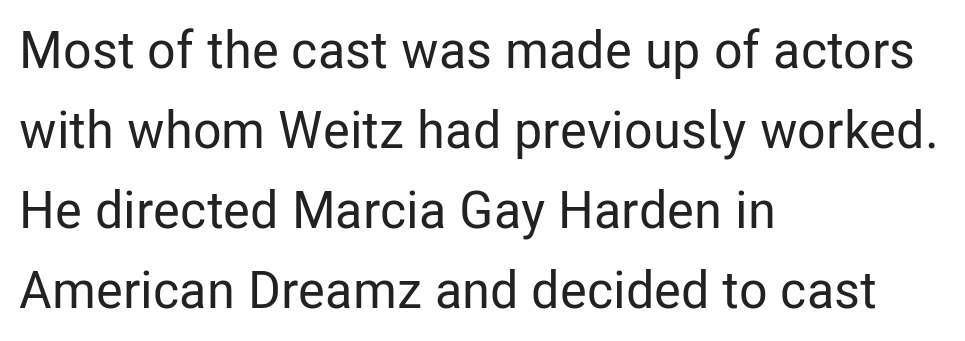
Typeset ragged right — the left edge is the straight one. A typesetter would call this proportional, since set widths differ per character. Words appear dense and cohesive because spacing is normal. Serif or sans? Sans — the stroke terminals are bare. A bare baseline throughout the passage. Regular leading.
